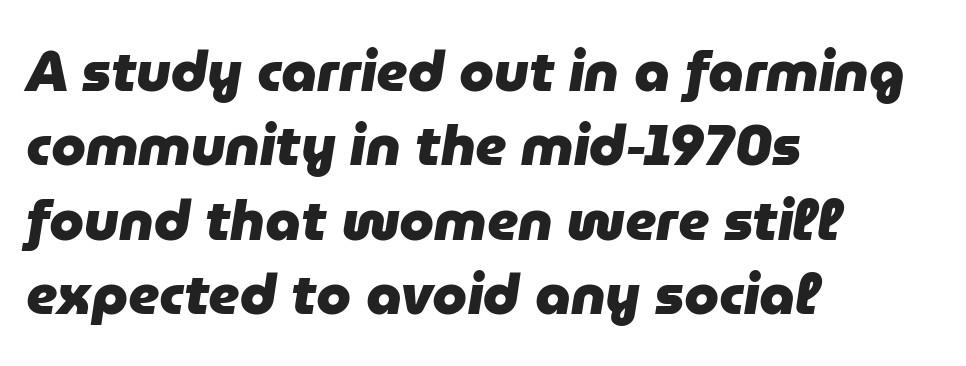
{"italic": "yes", "lean": "right", "slant_degrees": 9, "bold": "yes", "weight": "heavy", "width": "normal", "stroke_contrast": "low", "x_height": "medium", "monospaced": "no", "underline": "no", "align": "left", "line_spacing": "normal", "line_spacing_ratio": 1.33, "letter_spacing": "normal", "letter_spacing_em": 0.0, "glyph_px": 56}
